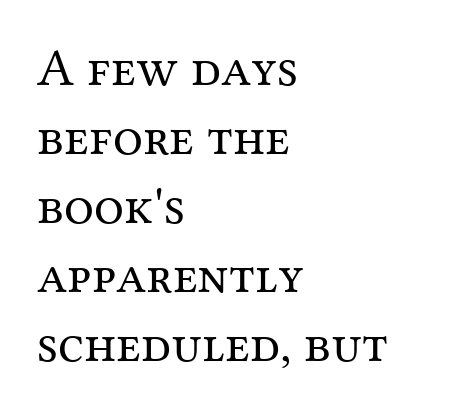
Q: Is the text bold? A: No.
Q: Is the text italic (slanted)? A: No, it is upright.
Q: Is the typeface a serif or a sans-serif typeface? A: Serif.
Q: Is the text underlined? A: No.
Q: How is the paragraph aligned? A: Left-aligned.
Q: Is the spacing between letters normal or unusually wide? A: Normal.
Q: Is the spacing between lines tight, normal or loose? A: Normal.
Q: Width (condensed, normal, or wide)? A: Normal.
Q: Stroke contrast? A: Medium.
Q: x-height? A: Medium.
Q: Monospaced? A: No.
